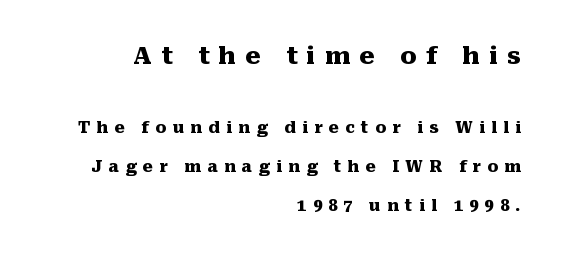
Horizontal bands of white between lines are thick stripes. Look at the glyph heights: the upper group is clearly the bigger setting. Right-aligned paragraph, ragged on the left. Ascenders rise straight up at ninety degrees. On the weight axis this lands at bold, roughly 700.
